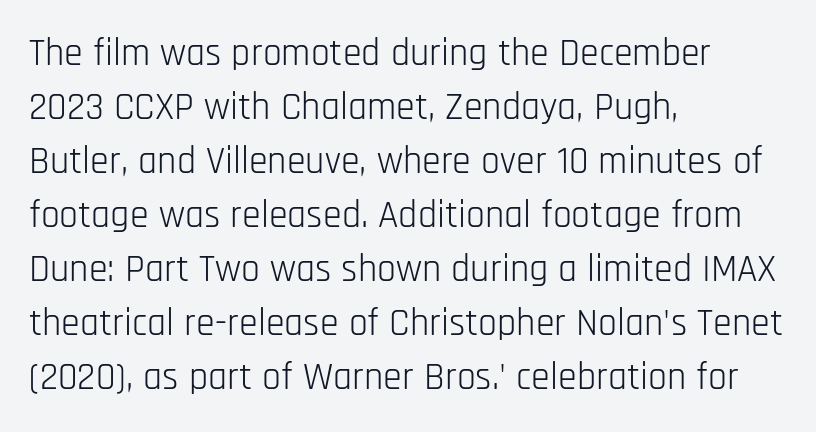
Q: Is the text bold? A: No.
Q: Is the text italic (slanted)? A: No, it is upright.
Q: Is the typeface a serif or a sans-serif typeface? A: Sans-serif.
Q: Is the text underlined? A: No.
Q: How is the paragraph aligned? A: Left-aligned.
Q: Is the spacing between letters normal or unusually wide? A: Normal.
Q: Is the spacing between lines tight, normal or loose? A: Normal.
Q: Width (condensed, normal, or wide)? A: Condensed.
Q: Stroke contrast? A: Low.
Q: x-height? A: Large.
Q: Monospaced? A: No.
